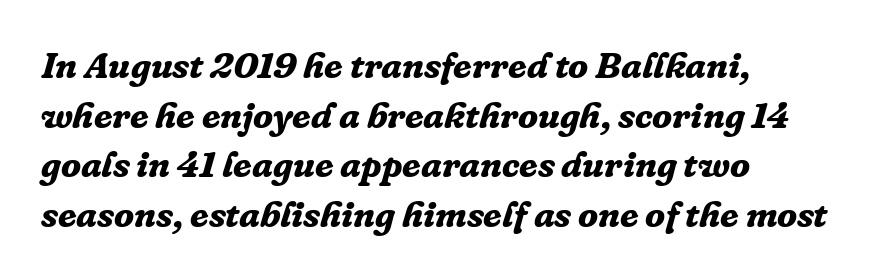
{"serif": "yes", "italic": "yes", "lean": "right", "slant_degrees": 16, "bold": "yes", "weight": "bold", "width": "normal", "stroke_contrast": "low", "x_height": "medium", "monospaced": "no", "underline": "no", "align": "left", "line_spacing": "normal", "line_spacing_ratio": 1.34, "letter_spacing": "normal", "letter_spacing_em": 0.0, "glyph_px": 37}
